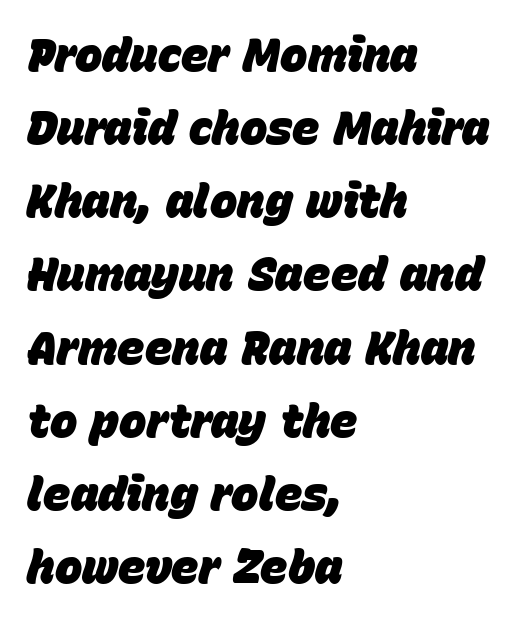
{"italic": "yes", "lean": "right", "slant_degrees": 15, "bold": "yes", "weight": "heavy", "width": "normal", "stroke_contrast": "low", "x_height": "large", "monospaced": "no", "underline": "no", "align": "left", "line_spacing": "normal", "line_spacing_ratio": 1.59, "letter_spacing": "normal", "letter_spacing_em": 0.0, "glyph_px": 46}
